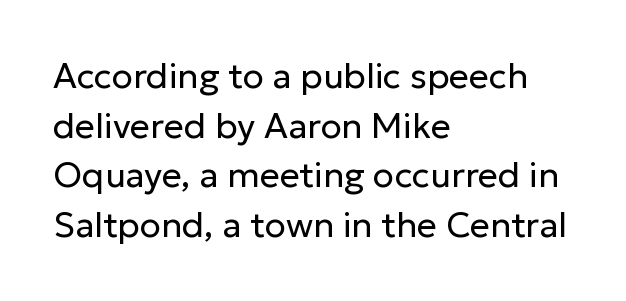
{"serif": "no", "italic": "no", "bold": "no", "weight": "regular", "width": "normal", "stroke_contrast": "low", "x_height": "medium", "monospaced": "no", "underline": "no", "align": "left", "line_spacing": "normal", "line_spacing_ratio": 1.42, "letter_spacing": "normal", "letter_spacing_em": 0.0, "glyph_px": 35}
